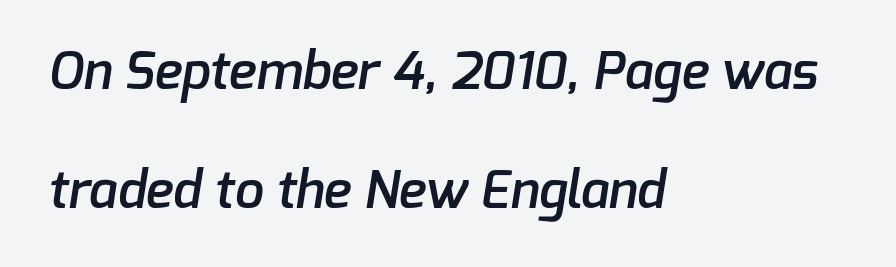
{"serif": "no", "bold": "semi", "weight": "semibold", "width": "normal", "stroke_contrast": "low", "x_height": "medium", "monospaced": "no", "underline": "no", "align": "left", "line_spacing": "loose", "line_spacing_ratio": 2.29, "letter_spacing": "normal", "letter_spacing_em": 0.0, "glyph_px": 52}
